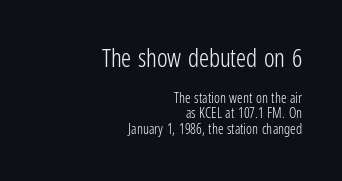
{"italic": "no", "bold": "no", "underline": "no", "align": "right", "line_spacing": "tight", "line_spacing_ratio": 1.11, "letter_spacing": "normal", "letter_spacing_em": 0.0, "larger_block": "first", "size_ratio": 1.79, "glyph_px": 25}
